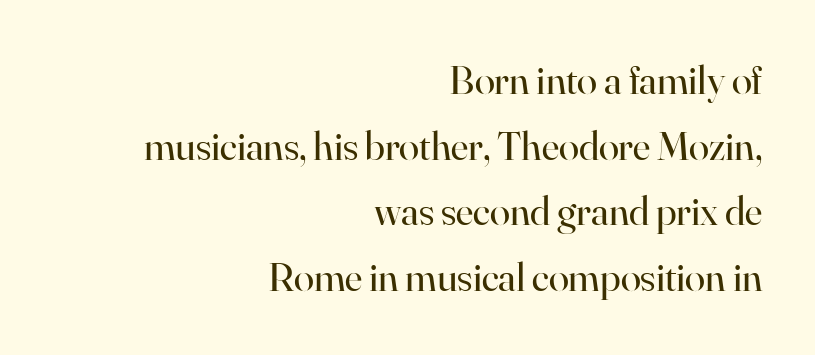
{"serif": "yes", "italic": "no", "bold": "no", "weight": "regular", "width": "normal", "stroke_contrast": "high", "x_height": "small", "monospaced": "no", "underline": "no", "align": "right", "line_spacing": "normal", "line_spacing_ratio": 1.6, "letter_spacing": "normal", "letter_spacing_em": 0.0, "glyph_px": 41}
